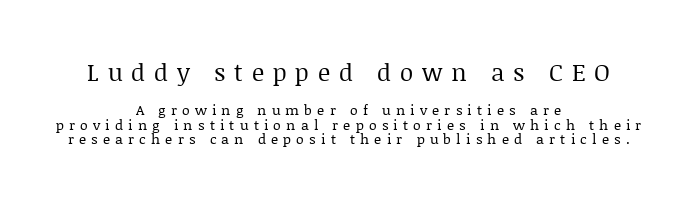
{"italic": "no", "bold": "no", "underline": "no", "align": "center", "line_spacing": "tight", "line_spacing_ratio": 1.04, "letter_spacing": "wide", "letter_spacing_em": 0.37, "larger_block": "first", "size_ratio": 1.71, "glyph_px": 24}
